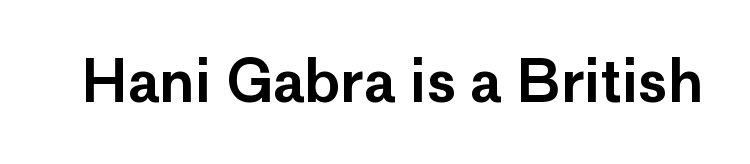
Q: Is the text italic (slanted)? A: No, it is upright.
Q: Is the typeface a serif or a sans-serif typeface? A: Sans-serif.
Q: Is the text underlined? A: No.
Q: Is the spacing between letters normal or unusually wide? A: Normal.
Q: Width (condensed, normal, or wide)? A: Normal.
Q: Stroke contrast? A: Low.
Q: x-height? A: Medium.
Q: Monospaced? A: No.
